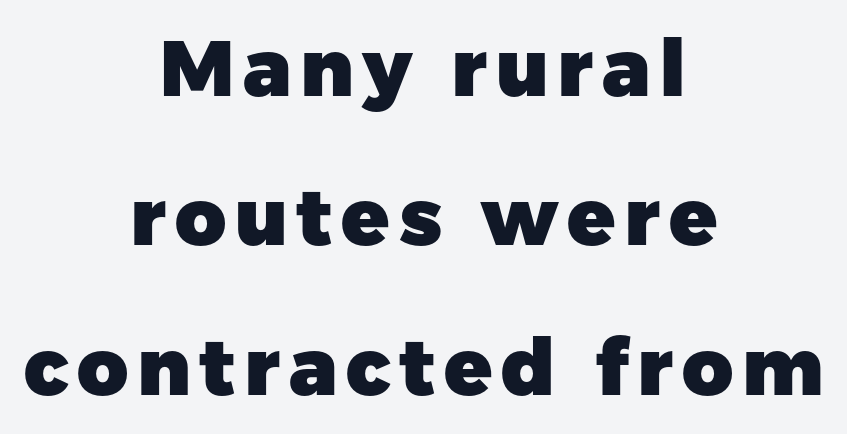
The image shows 79 px heavy sans-serif type, upright; set centered, line spacing 1.89x, not underlined; low stroke contrast and a medium x-height.
